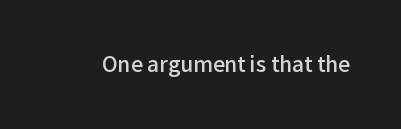
{"italic": "no", "bold": "semi", "underline": "no", "letter_spacing": "normal", "letter_spacing_em": 0.0, "glyph_px": 21}
